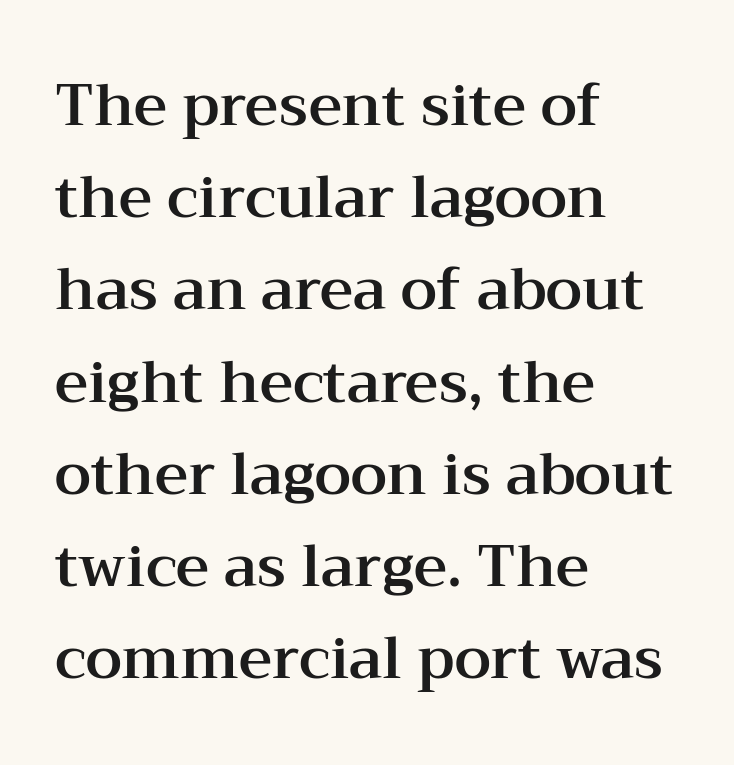
Teacher's note: observe the even left margin — that is flush-left alignment. The passage shown is typed in a proportional face where columns would drift. Type without underlining. How are the letters spaced? Ordinarily, with no added tracking.
